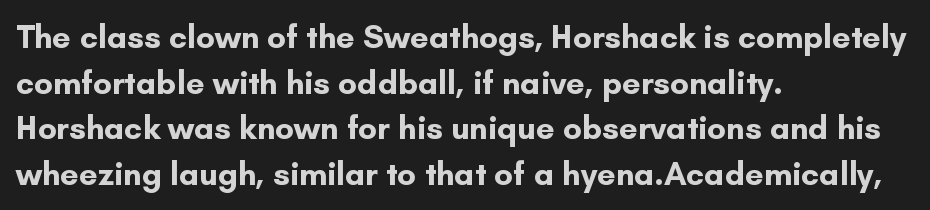
Q: Is the text bold? A: Yes.
Q: Is the text italic (slanted)? A: No, it is upright.
Q: Is the typeface a serif or a sans-serif typeface? A: Sans-serif.
Q: Is the text underlined? A: No.
Q: How is the paragraph aligned? A: Left-aligned.
Q: Is the spacing between letters normal or unusually wide? A: Normal.
Q: Is the spacing between lines tight, normal or loose? A: Normal.
Q: Width (condensed, normal, or wide)? A: Normal.
Q: Stroke contrast? A: Low.
Q: x-height? A: Small.
Q: Monospaced? A: No.
